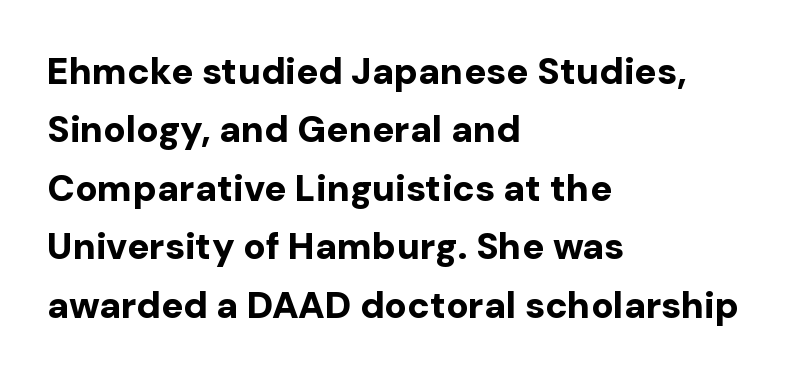
You could not count columns in this text — the font is proportionally spaced. The face used here has the dense, thick strokes of a bold. Notice how descenders clear the ascenders below comfortably — that's standard leading. Letterform terminals end flat and unadorned throughout the passage.
